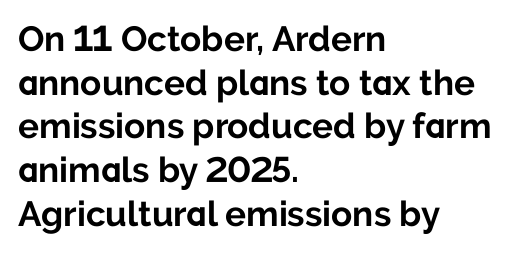
Q: Is the text bold? A: Yes.
Q: Is the text italic (slanted)? A: No, it is upright.
Q: Is the typeface a serif or a sans-serif typeface? A: Sans-serif.
Q: Is the text underlined? A: No.
Q: How is the paragraph aligned? A: Left-aligned.
Q: Is the spacing between letters normal or unusually wide? A: Normal.
Q: Is the spacing between lines tight, normal or loose? A: Normal.
Q: Width (condensed, normal, or wide)? A: Normal.
Q: Stroke contrast? A: Low.
Q: x-height? A: Medium.
Q: Monospaced? A: No.
